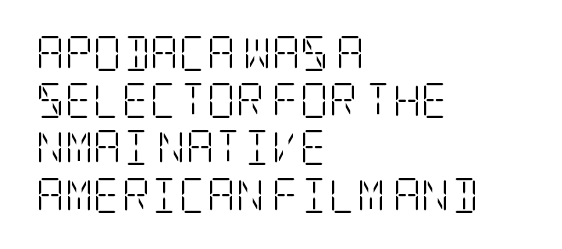
Horizontally, the lines are justified to the leading edge only. Style check: upright. A quiet, ordinary-to-light weight characterises the typeface. The gaps between neighbouring characters are ordinary and unremarkable. The strip under each line holds only bare page. The rendering shows small feet on the letterforms — a serif design.
